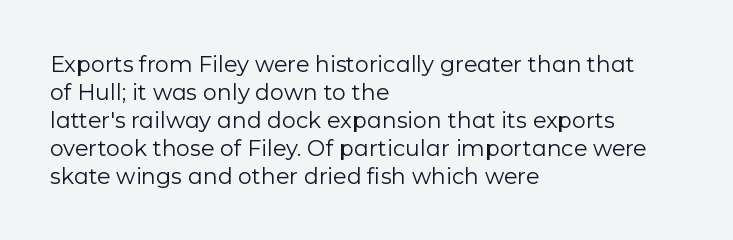
{"italic": "no", "bold": "no", "underline": "no", "align": "left", "line_spacing": "normal", "line_spacing_ratio": 1.27, "letter_spacing": "normal", "letter_spacing_em": 0.0, "glyph_px": 22}
